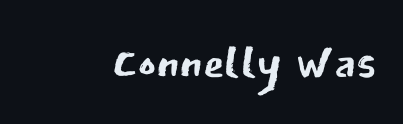
Bold? No — there's no thickening of the strokes. Words appear dense and cohesive because spacing is normal. Type without underlining. Nothing sits at the stroke ends, so this counts as sans-serif. This is the regular roman posture of the typeface. Think of a printed novel: that variable character pitch is what you see here.
